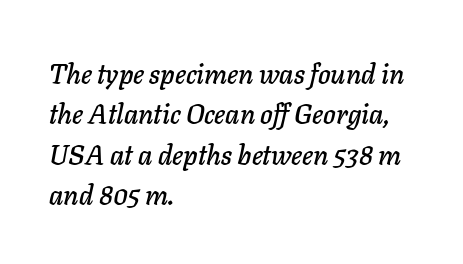
{"italic": "yes", "lean": "right", "slant_degrees": 11, "underline": "no", "align": "left", "line_spacing": "normal", "line_spacing_ratio": 1.5, "letter_spacing": "normal", "letter_spacing_em": 0.0, "glyph_px": 27}
